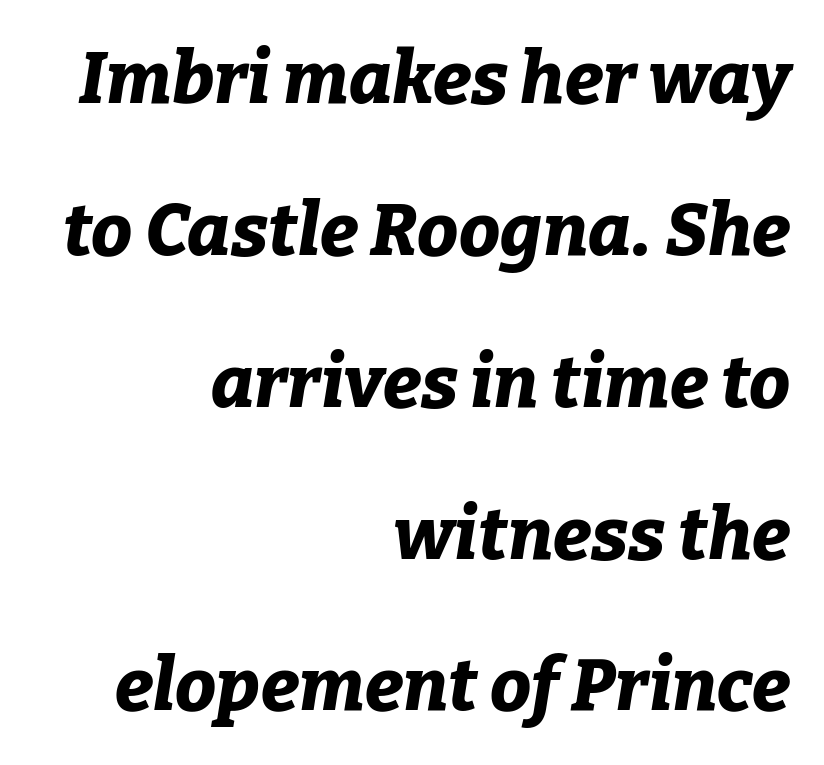
Q: Is the text bold? A: Yes.
Q: Is the text italic (slanted)? A: Yes, it leans right by about 9 degrees.
Q: Is the text underlined? A: No.
Q: How is the paragraph aligned? A: Right-aligned.
Q: Is the spacing between letters normal or unusually wide? A: Normal.
Q: Is the spacing between lines tight, normal or loose? A: Loose.
Q: Width (condensed, normal, or wide)? A: Normal.
Q: Stroke contrast? A: Low.
Q: x-height? A: Medium.
Q: Monospaced? A: No.
